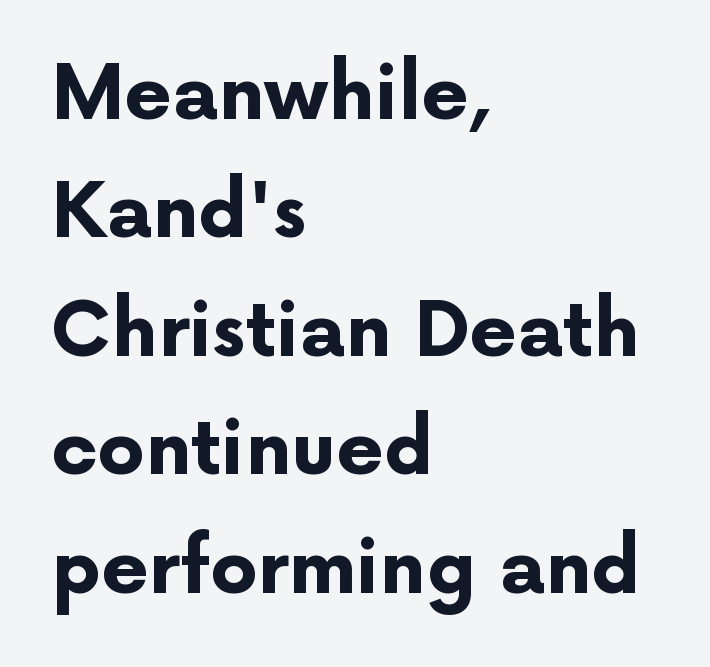
The image shows 75 px bold sans-serif type, upright; set left-aligned, normal line spacing (1.58x), normal letter spacing, not underlined; low stroke contrast and a medium x-height.
